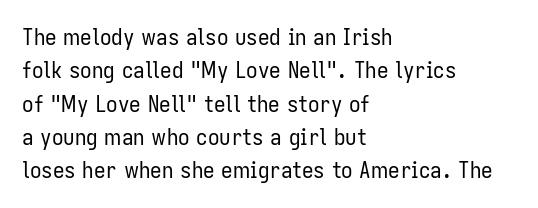
How would I describe the line gaps? Plain and ordinary. Just letters on the line, the space beneath them empty. Alignment: flush left. In terms of posture, this sample is upright.
